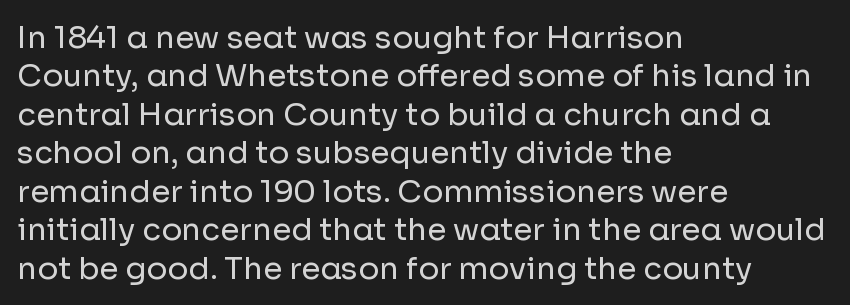
{"serif": "no", "italic": "no", "bold": "no", "weight": "regular", "width": "normal", "stroke_contrast": "low", "x_height": "medium", "monospaced": "no", "underline": "no", "align": "left", "line_spacing_ratio": 1.24, "letter_spacing": "normal", "letter_spacing_em": 0.0, "glyph_px": 31}
